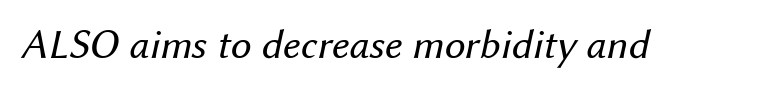
Q: Is the text bold? A: No.
Q: Is the text italic (slanted)? A: Yes, it leans right by about 12 degrees.
Q: Is the text underlined? A: No.
Q: Is the spacing between letters normal or unusually wide? A: Normal.
Q: Width (condensed, normal, or wide)? A: Normal.
Q: Stroke contrast? A: Medium.
Q: x-height? A: Medium.
Q: Monospaced? A: No.
